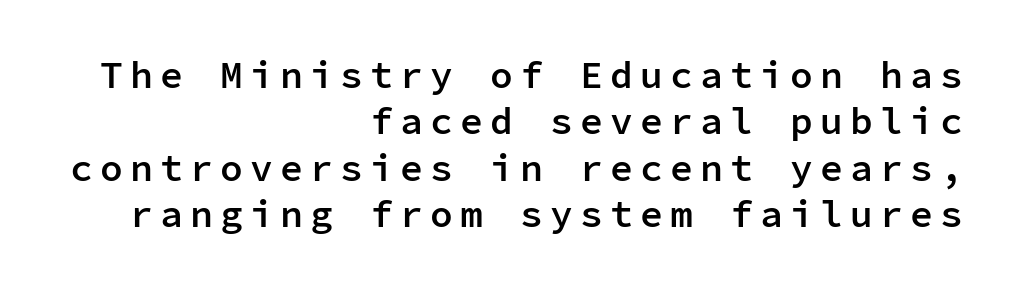
Fixed-width glyphs throughout — classic coding-font behaviour. If you drew a ruler down the right edge, every line would touch it. Tall strokes in this sample are plumb rather than angled. Stems and bowls a touch heavier than normal — semibold.
